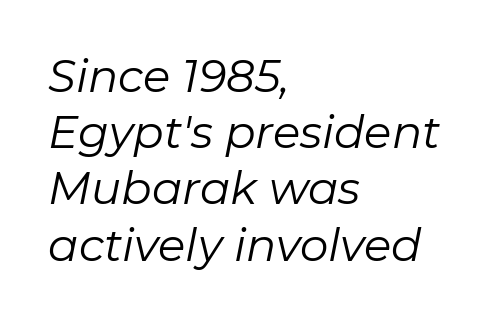
The image shows 45 px regular-weight type, italic (leaning right); set left-aligned, normal line spacing (1.25x), normal letter spacing, not underlined; low stroke contrast and a medium x-height.
